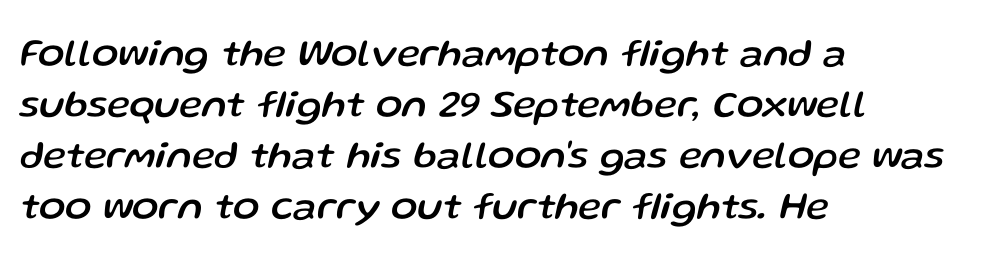
Q: Is the text italic (slanted)? A: Yes, it leans right by about 13 degrees.
Q: Is the text underlined? A: No.
Q: How is the paragraph aligned? A: Left-aligned.
Q: Is the spacing between letters normal or unusually wide? A: Normal.
Q: Is the spacing between lines tight, normal or loose? A: Normal.
Q: Width (condensed, normal, or wide)? A: Normal.
Q: Stroke contrast? A: Low.
Q: x-height? A: Medium.
Q: Monospaced? A: No.
